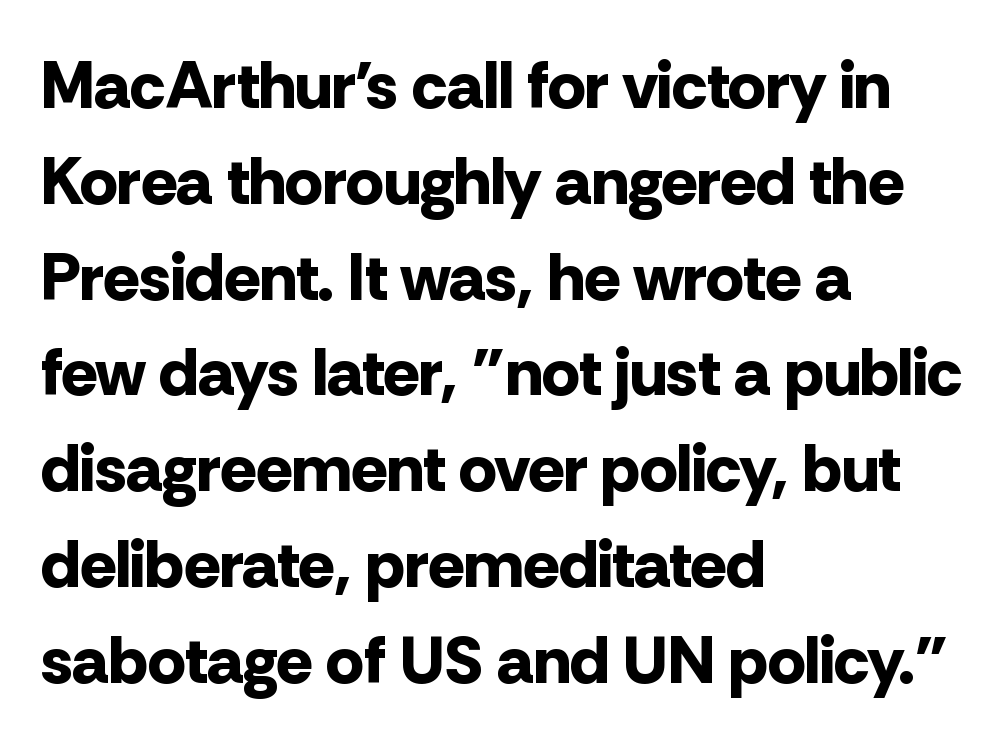
{"serif": "no", "italic": "no", "bold": "yes", "weight": "bold", "width": "normal", "stroke_contrast": "low", "x_height": "medium", "monospaced": "no", "underline": "no", "align": "left", "line_spacing": "normal", "line_spacing_ratio": 1.43, "letter_spacing": "normal", "letter_spacing_em": 0.0, "glyph_px": 67}
